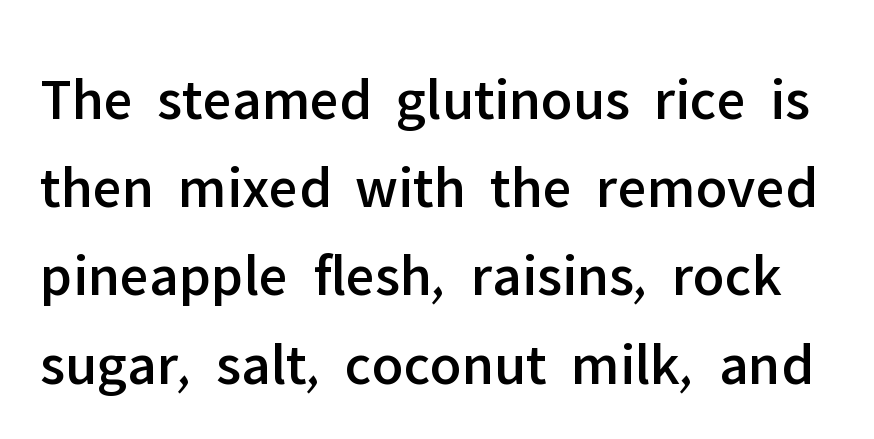
Is there much room between lines? A standard amount, neither cramped nor airy. This rendering leaves character spacing at its baseline value. Descenders are the only things crossing below the line. The rendering uses natural spacing where letterforms have individual widths.
